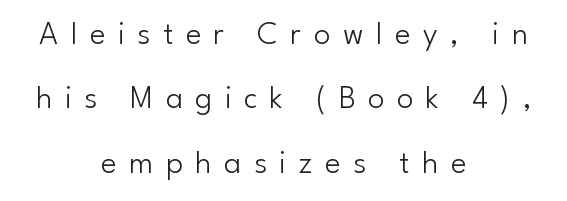
Is there any slant? The stems are plumb. Substantial extra tracking has been applied to these lines. The glyphs are unaccompanied by any horizontal stroke below them. Reading down the block, each line starts at a different indent, mirrored at its end.
